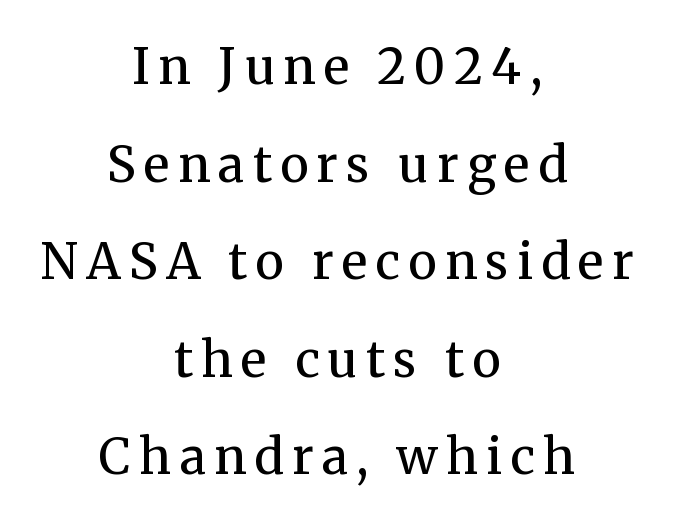
Descenders hang freely into open space. One glance says open: line gaps are wider than usual. Proportional: the letters do not fall into vertical columns. Unlike a clean sans, this face finishes its strokes with serifs. Vertical stems look standard width or narrower in stroke. Unlike italic type, these characters show no tilt at all.
